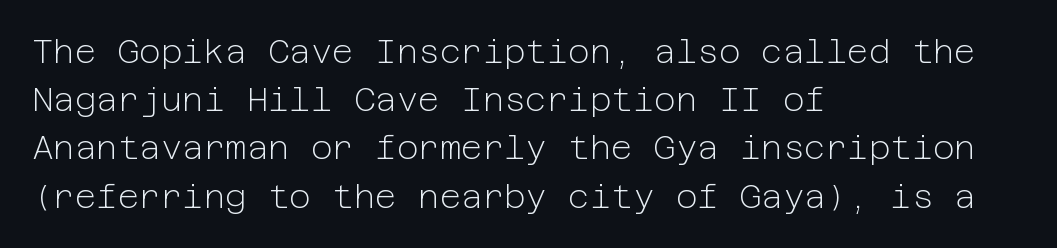
The image shows 33 px light sans-serif type, upright; set left-aligned, normal line spacing (1.46x), normal letter spacing, not underlined; low stroke contrast and a medium x-height.
